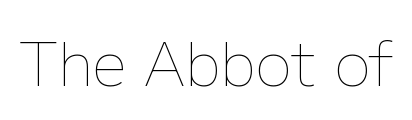
{"italic": "no", "bold": "no", "weight": "thin", "width": "normal", "stroke_contrast": "low", "x_height": "medium", "monospaced": "no", "underline": "no", "letter_spacing": "normal", "letter_spacing_em": 0.0, "glyph_px": 60}
